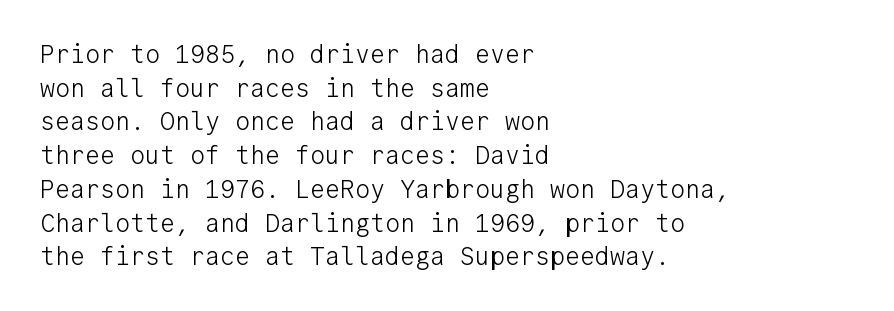
{"italic": "no", "bold": "no", "underline": "no", "align": "left", "line_spacing": "normal", "line_spacing_ratio": 1.35, "letter_spacing": "normal", "letter_spacing_em": 0.0, "glyph_px": 25}
